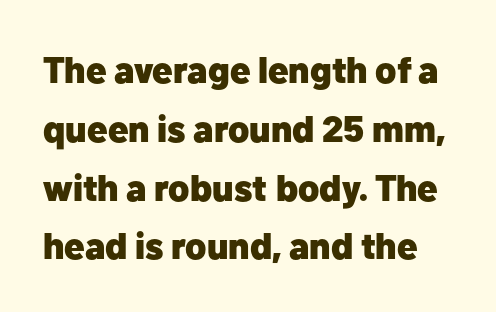
The letters stand upright; this is a roman face. The typesetting leans heavy: a genuine bold. The letters advance in unequal steps, a hallmark of proportional type. Characters follow at the spacing the type designer built in. Does the type have serifs? No, each stem ends abruptly.
